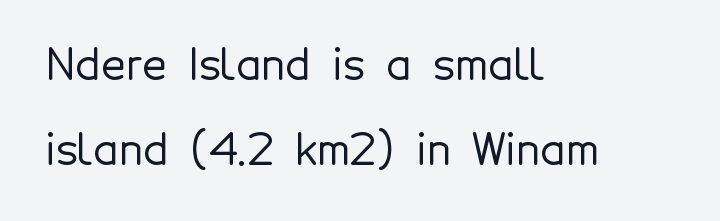
{"serif": "no", "italic": "no", "width": "normal", "x_height": "medium", "monospaced": "no", "underline": "no", "align": "left", "line_spacing": "loose", "line_spacing_ratio": 1.97, "letter_spacing": "normal", "letter_spacing_em": 0.0, "glyph_px": 43}
